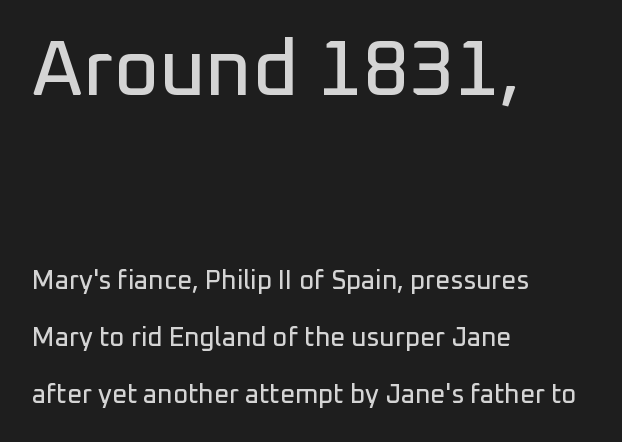
The image shows 79 px sans-serif type, upright; set left-aligned, loose line spacing (2.19x), normal letter spacing, not underlined; the first (top) block is 3.04x larger; low stroke contrast and a medium x-height.
